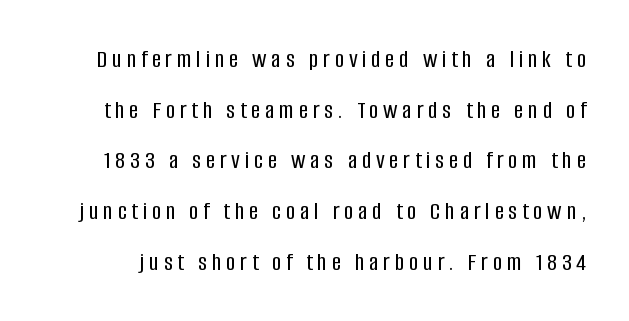
Q: Is the text italic (slanted)? A: No, it is upright.
Q: Is the text underlined? A: No.
Q: Is the spacing between lines tight, normal or loose? A: Loose.
